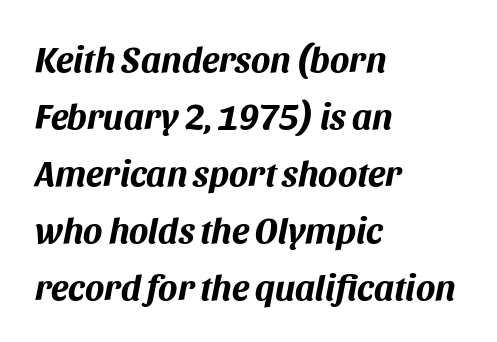
{"italic": "yes", "lean": "right", "slant_degrees": 11, "bold": "yes", "weight": "bold", "width": "normal", "stroke_contrast": "medium", "x_height": "large", "monospaced": "no", "underline": "no", "align": "left", "line_spacing": "normal", "line_spacing_ratio": 1.58, "letter_spacing": "normal", "letter_spacing_em": 0.0, "glyph_px": 36}
